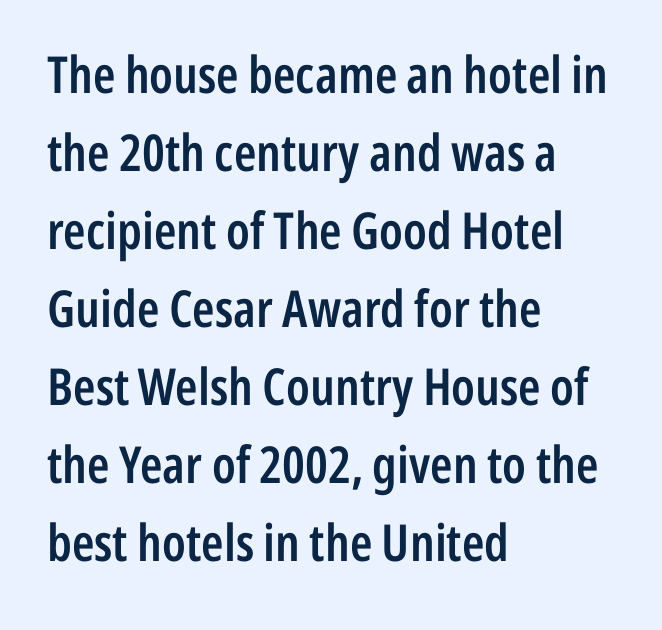
Unlike italic type, these characters show no tilt at all. You can tell from the bare stems that sans-serif type was used. The horizontal fit of the characters is conventional and even. The rendering uses a moderate line-height, typical for paragraphs. The letters advance in unequal steps, a hallmark of proportional type.
